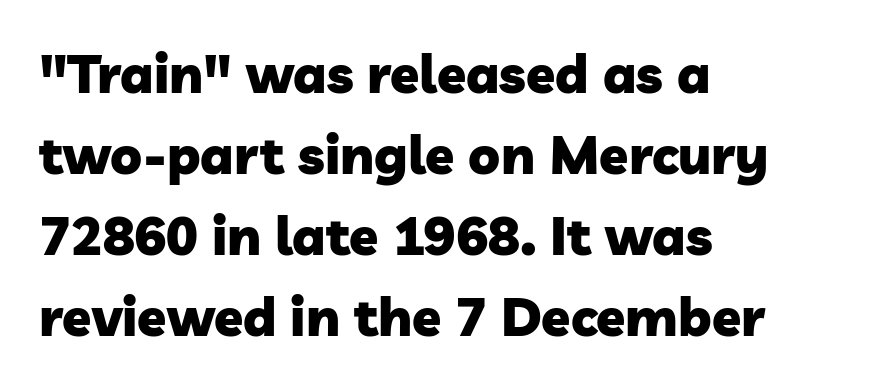
The image shows 53 px heavy sans-serif type; set left-aligned, normal line spacing (1.53x), normal letter spacing, not underlined; low stroke contrast and a medium x-height.
